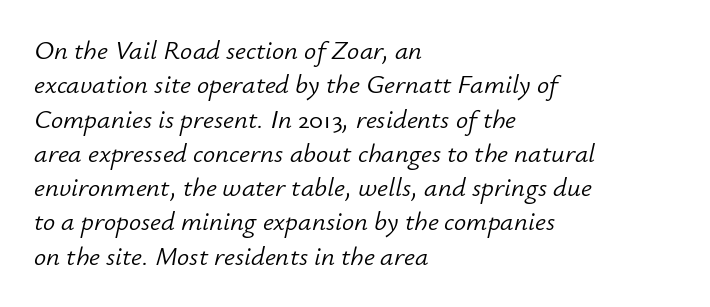
The image shows 27 px text type, italic (leaning right); set left-aligned, normal line spacing (1.27x), normal letter spacing, not underlined.
